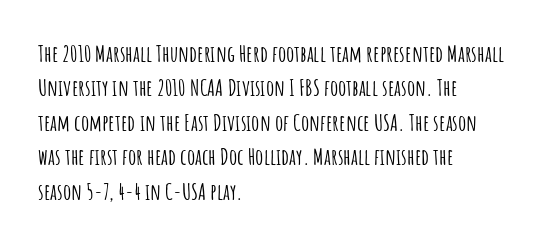
The image shows 23 px text type, upright; set left-aligned, normal line spacing (1.5x), normal letter spacing, not underlined.
